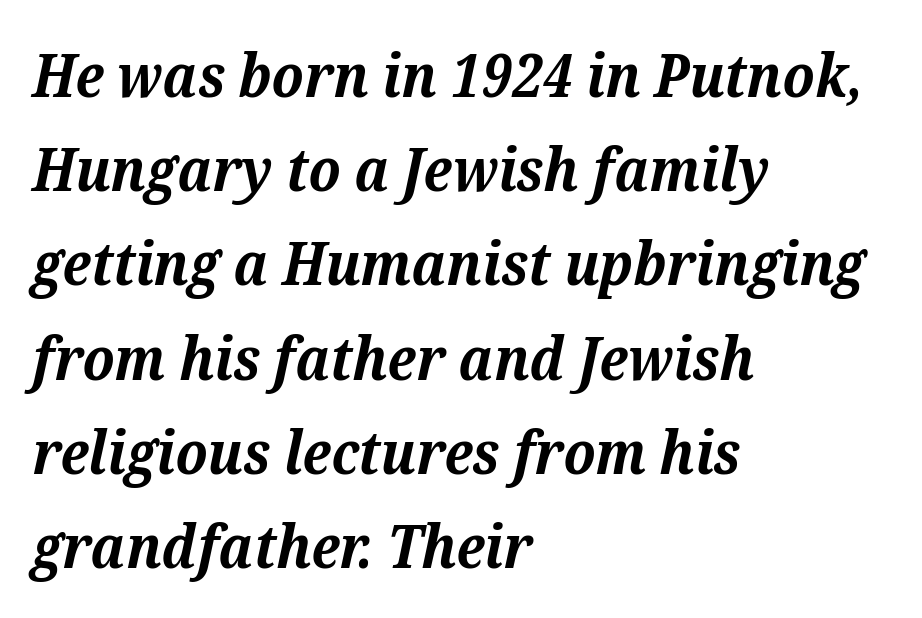
The image shows 60 px bold serif type, italic (leaning right); set left-aligned, normal line spacing (1.57x), normal letter spacing, not underlined; medium stroke contrast and a medium x-height.
